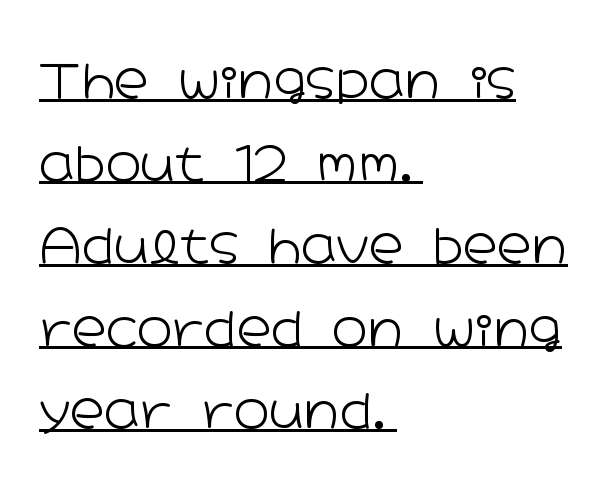
The image shows 48 px light, wide sans-serif type, upright; set left-aligned, line spacing 1.72x, normal letter spacing, underlined; low stroke contrast and a medium x-height.
